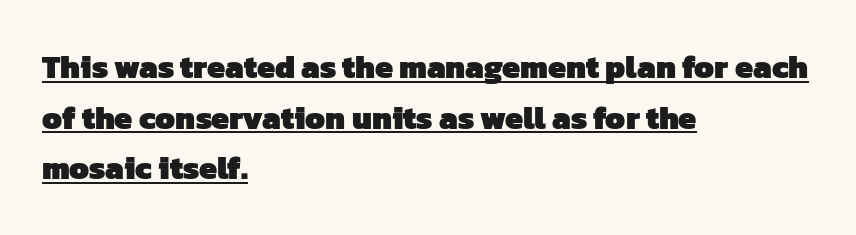
The designer left line spacing at the default. This rendering features underlined lettering. Default kerning and tracking; the words read as compact shapes. Heft: maximum for text — a bold. The text was rendered using a sans face with plain stroke endings. Is this a fixed-width face? No — the glyphs have proportional, varying widths.
